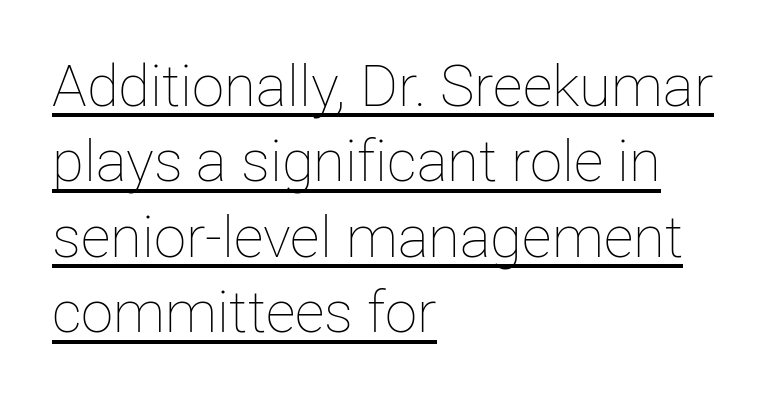
No heavy texture on the line: the type isn't bold. Character widths vary here, with narrow letters taking less room than wide ones. Italic: no, the glyphs are upright roman. The block of text has a typical density, with ordinary space between rows. This rendering features underlined lettering. The rendering anchors every line to the left-hand side.
